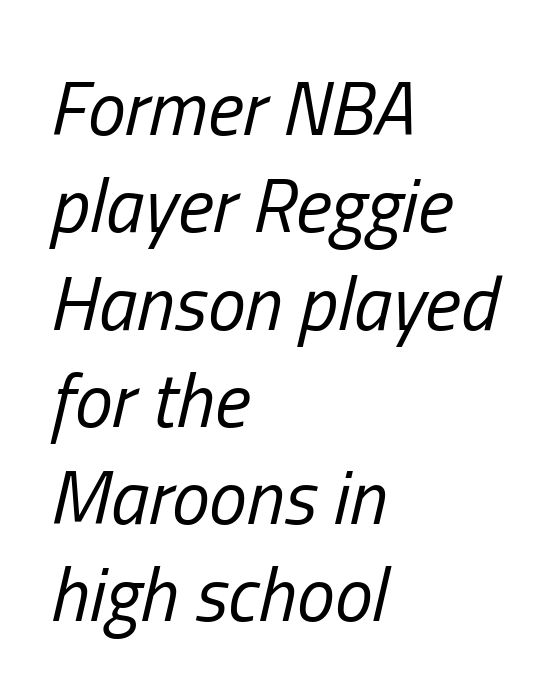
The image shows 76 px regular-weight, condensed type, italic (leaning right); set left-aligned, normal line spacing (1.28x), normal letter spacing, not underlined; low stroke contrast and a medium x-height.
